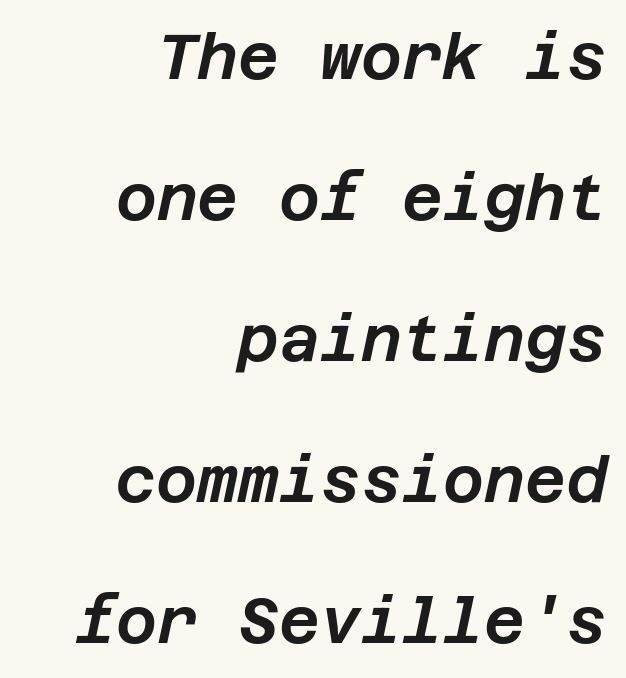
Q: Is the text italic (slanted)? A: Yes, it leans right by about 12 degrees.
Q: Is the text underlined? A: No.
Q: How is the paragraph aligned? A: Right-aligned.
Q: Is the spacing between letters normal or unusually wide? A: Normal.
Q: Is the spacing between lines tight, normal or loose? A: Loose.
Q: Width (condensed, normal, or wide)? A: Normal.
Q: Stroke contrast? A: Low.
Q: x-height? A: Large.
